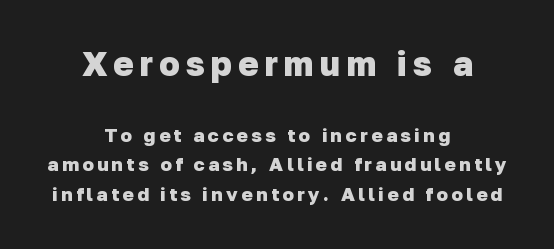
Q: Is the text bold? A: Yes.
Q: Is the typeface a serif or a sans-serif typeface? A: Sans-serif.
Q: Is the text underlined? A: No.
Q: How is the paragraph aligned? A: Centered.
Q: Is the spacing between lines tight, normal or loose? A: Normal.
Q: Which block of text is set in a larger size, the first (top) or the second (bottom)? A: The first (top) one.
Q: Width (condensed, normal, or wide)? A: Normal.
Q: Stroke contrast? A: Low.
Q: x-height? A: Medium.
Q: Monospaced? A: No.
